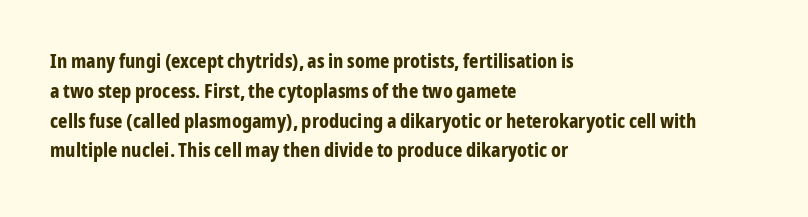
{"italic": "no", "bold": "yes", "underline": "no", "align": "left", "line_spacing": "normal", "line_spacing_ratio": 1.49, "letter_spacing": "normal", "letter_spacing_em": 0.0, "glyph_px": 20}
